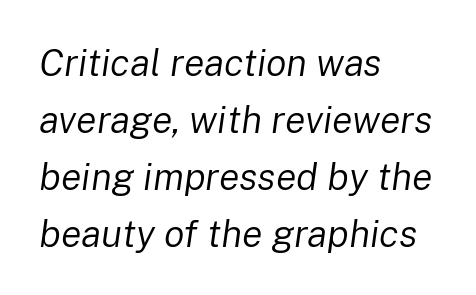
{"italic": "yes", "lean": "right", "slant_degrees": 8, "bold": "no", "weight": "regular", "width": "normal", "stroke_contrast": "low", "x_height": "medium", "monospaced": "no", "underline": "no", "align": "left", "line_spacing": "normal", "line_spacing_ratio": 1.5, "letter_spacing": "normal", "letter_spacing_em": 0.0, "glyph_px": 38}
